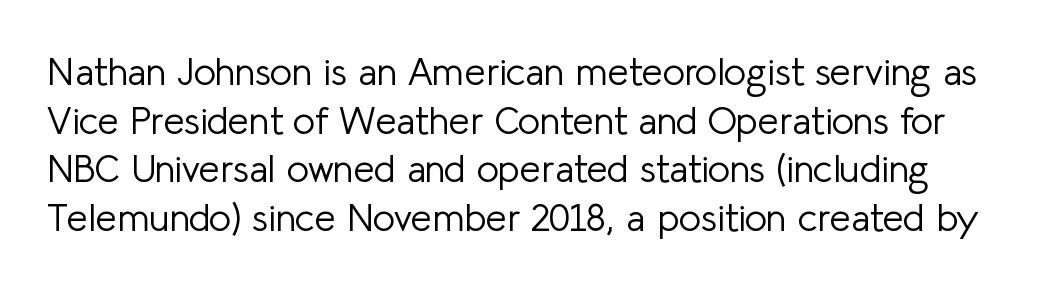
Q: Is the text bold? A: No.
Q: Is the text italic (slanted)? A: No, it is upright.
Q: Is the typeface a serif or a sans-serif typeface? A: Sans-serif.
Q: Is the text underlined? A: No.
Q: Is the spacing between letters normal or unusually wide? A: Normal.
Q: Is the spacing between lines tight, normal or loose? A: Normal.
Q: Width (condensed, normal, or wide)? A: Normal.
Q: Stroke contrast? A: Low.
Q: x-height? A: Medium.
Q: Monospaced? A: No.
